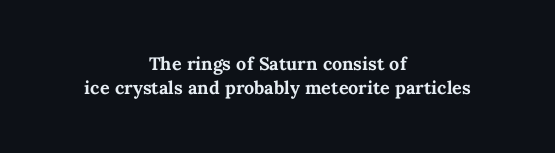
{"italic": "no", "bold": "yes", "underline": "no", "align": "center", "line_spacing": "tight", "line_spacing_ratio": 0.99, "letter_spacing": "normal", "letter_spacing_em": 0.0, "glyph_px": 24}
